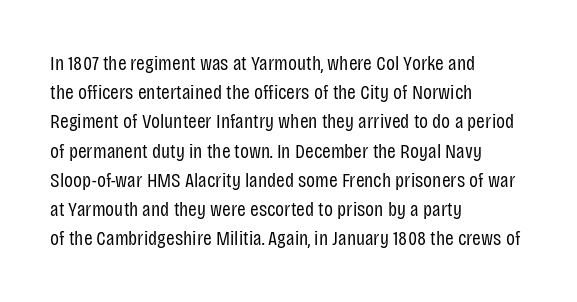
The image shows 21 px text type, upright; set left-aligned, normal line spacing (1.39x), normal letter spacing, not underlined.
